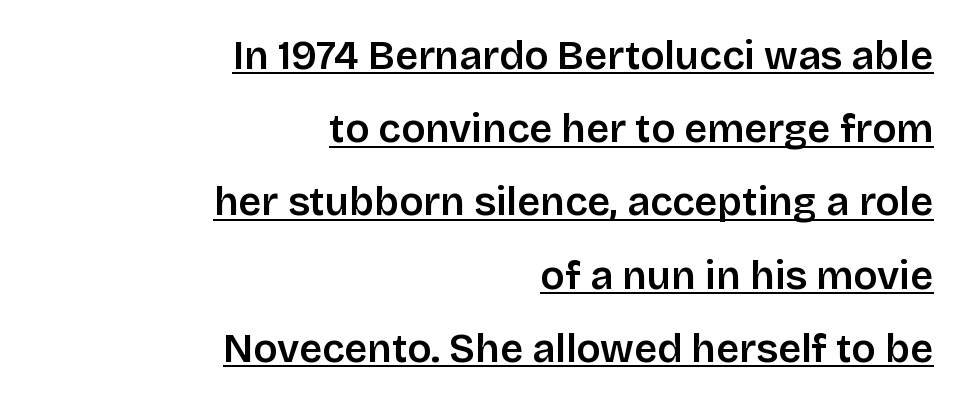
{"serif": "no", "italic": "no", "bold": "semi", "weight": "semibold", "width": "normal", "stroke_contrast": "low", "x_height": "large", "monospaced": "no", "underline": "yes", "align": "right", "line_spacing_ratio": 1.83, "letter_spacing": "normal", "letter_spacing_em": 0.0, "glyph_px": 40}
